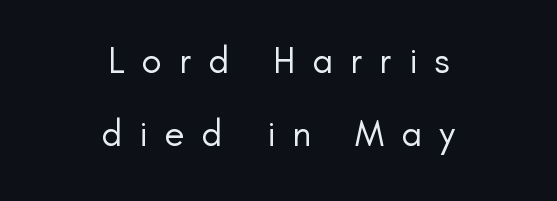
Vertical spacing — loose. Proportional: the letters do not fall into vertical columns. These lines are centered, leaving both edges ragged. Are there feet on the stems? There aren't — it's a sans. The specimen omits any rule beneath the text block's lines.
